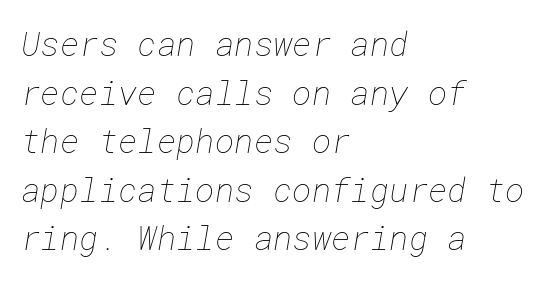
Q: Is the text bold? A: No.
Q: Is the text underlined? A: No.
Q: How is the paragraph aligned? A: Left-aligned.
Q: Is the spacing between letters normal or unusually wide? A: Normal.
Q: Is the spacing between lines tight, normal or loose? A: Normal.
Q: Width (condensed, normal, or wide)? A: Normal.
Q: Stroke contrast? A: Low.
Q: x-height? A: Medium.
